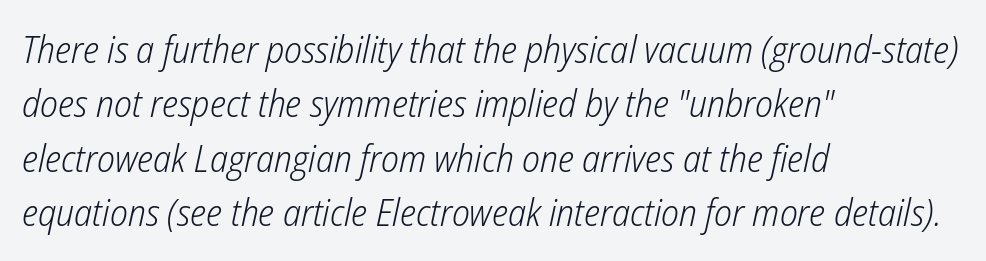
Nothing heavy about these letters — not bold at all. Tracking value appears to be zero — textbook default spacing. Baseline-to-baseline distance is the conventional proportion of letter height. These lines are rendered in a variable-pitch font. Each row of text sits above clean, open space. Line starts are locked; line ends wander.
